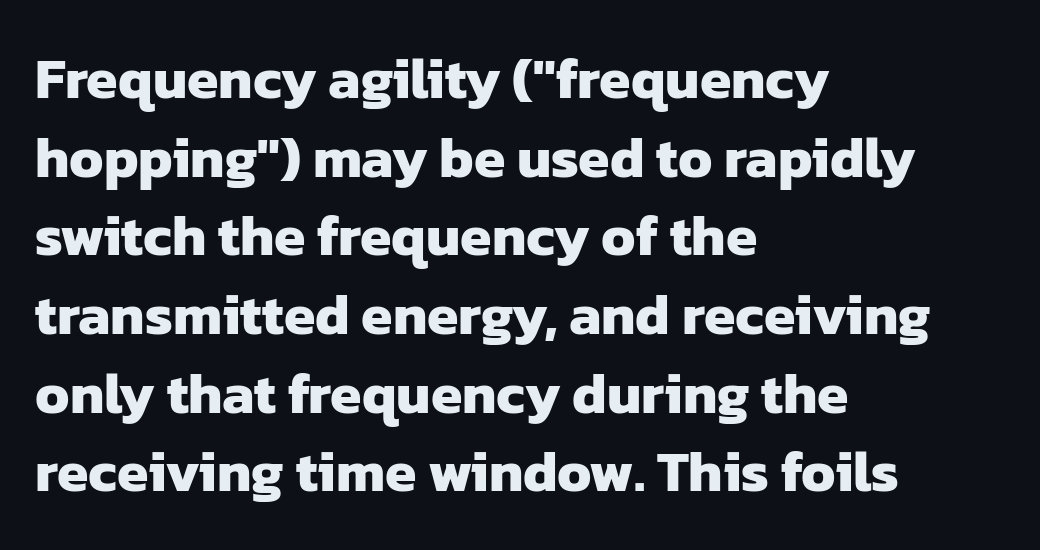
{"serif": "no", "bold": "yes", "weight": "heavy", "width": "normal", "stroke_contrast": "low", "x_height": "medium", "monospaced": "no", "underline": "no", "align": "left", "line_spacing": "normal", "line_spacing_ratio": 1.38, "letter_spacing": "normal", "letter_spacing_em": 0.0, "glyph_px": 57}
